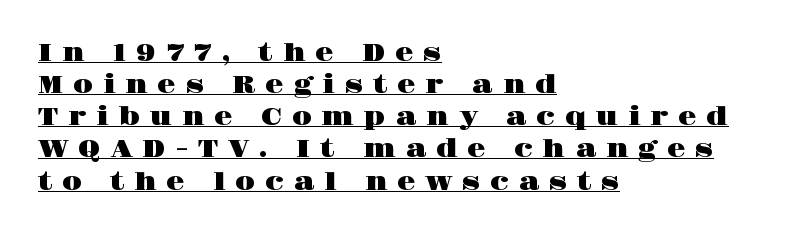
The image shows 24 px text type, upright; set left-aligned, normal line spacing (1.34x), unusually wide letter spacing (+0.4 em), underlined.
